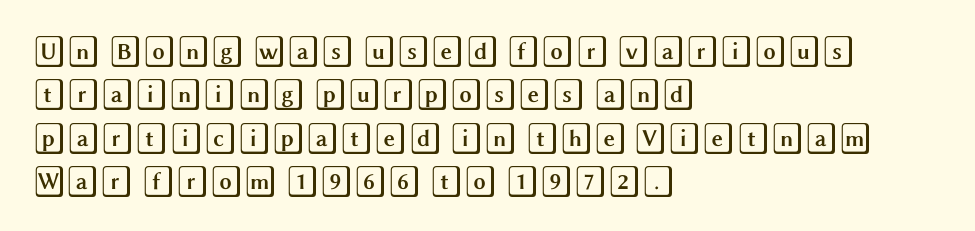
The image shows 31 px wide type, upright; set left-aligned, normal line spacing (1.4x), normal letter spacing, not underlined; a large x-height.
